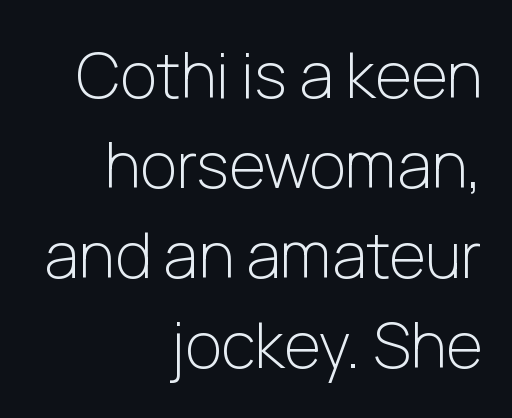
{"serif": "no", "italic": "no", "bold": "no", "weight": "light", "width": "normal", "stroke_contrast": "low", "x_height": "medium", "monospaced": "no", "underline": "no", "align": "right", "line_spacing": "normal", "line_spacing_ratio": 1.43, "letter_spacing": "normal", "letter_spacing_em": 0.0, "glyph_px": 63}
